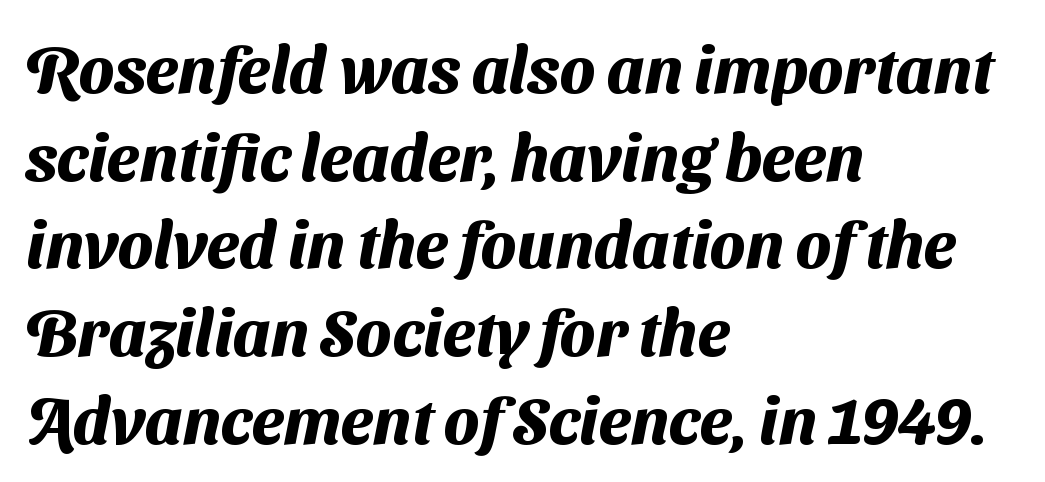
The image shows 65 px heavy sans-serif type; set left-aligned, normal line spacing (1.35x), normal letter spacing, not underlined; medium stroke contrast and a medium x-height.
